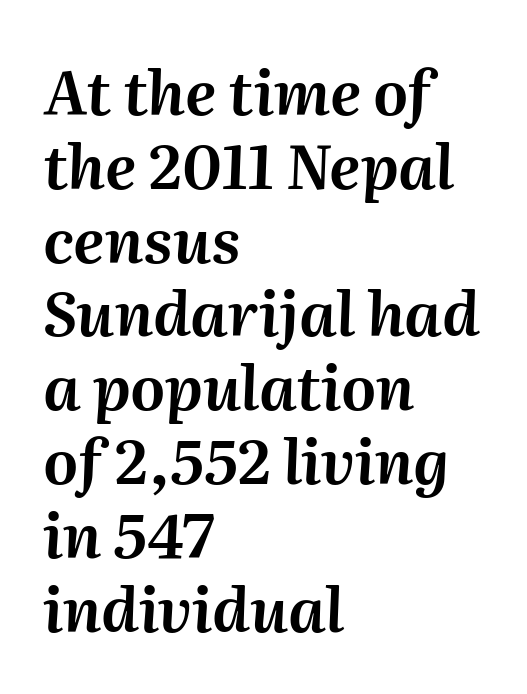
Is the type slanted? Yes — the strokes lean at a clear angle. Between one letter and the next there's only the usual sliver of space. Note the varied advance widths — an 'i' is clearly narrower than an 'm'. These lines stack with their left ends in a neat column.
